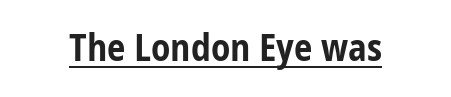
Q: Is the text bold? A: Yes.
Q: Is the text italic (slanted)? A: No, it is upright.
Q: Is the typeface a serif or a sans-serif typeface? A: Sans-serif.
Q: Is the text underlined? A: Yes.
Q: Is the spacing between letters normal or unusually wide? A: Normal.
Q: Width (condensed, normal, or wide)? A: Condensed.
Q: Stroke contrast? A: Low.
Q: x-height? A: Medium.
Q: Monospaced? A: No.
